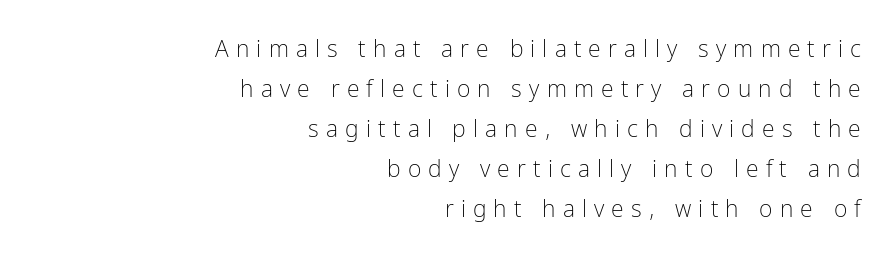
The words here are not underlined. How are the letters spaced? Widely, with obvious added tracking. You can tell it's not italic because the verticals are truly vertical. Think standard paragraph weight, or any step lighter than that. Is the block centered? No — it sits flush against the right margin.
